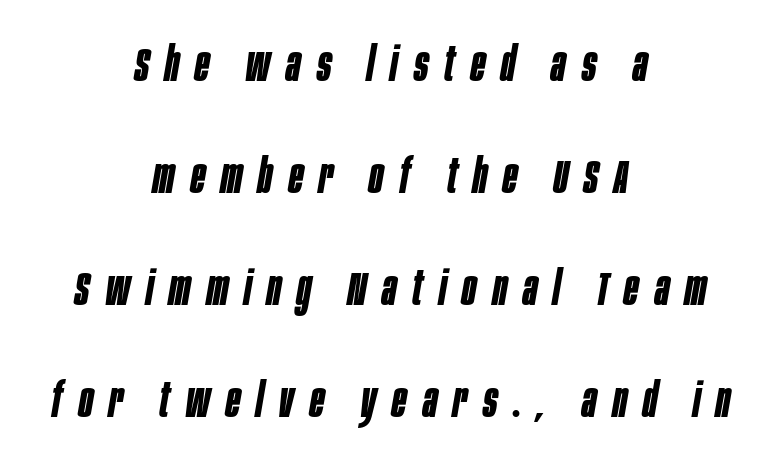
Q: Is the text bold? A: Yes.
Q: Is the text italic (slanted)? A: Yes, it leans right by about 10 degrees.
Q: Is the text underlined? A: No.
Q: How is the paragraph aligned? A: Centered.
Q: Is the spacing between letters normal or unusually wide? A: Unusually wide.
Q: Is the spacing between lines tight, normal or loose? A: Loose.
Q: Width (condensed, normal, or wide)? A: Condensed.
Q: Stroke contrast? A: Low.
Q: x-height? A: Large.
Q: Monospaced? A: No.
